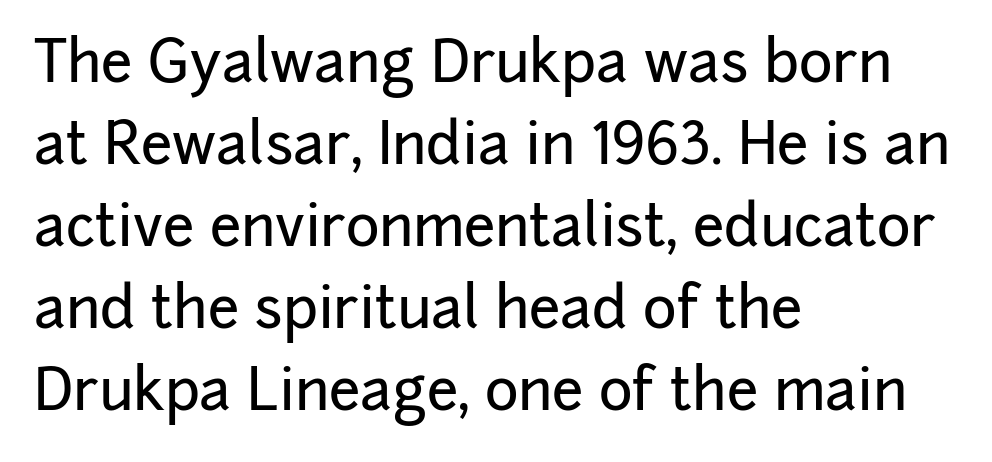
Quick note: interline space is typical. Each letter keeps its own natural width here, so spacing adapts to shape. The typography opts for an upright posture over an oblique one. Descender tails drop into unmarked territory.
